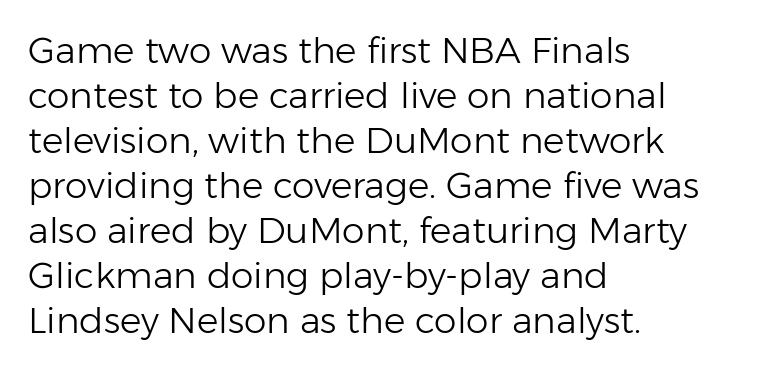
Is the letter spacing exaggerated? No — it looks like the ordinary default. All the whitespace from short lines collects on the right. Upright lettering throughout. The zone under the glyphs is completely vacant.
